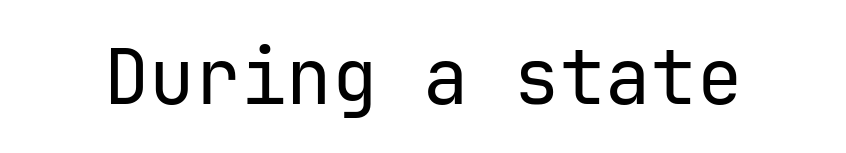
{"serif": "no", "italic": "no", "bold": "no", "weight": "regular", "width": "normal", "stroke_contrast": "low", "x_height": "medium", "monospaced": "yes", "underline": "no", "letter_spacing": "normal", "letter_spacing_em": 0.0, "glyph_px": 76}
